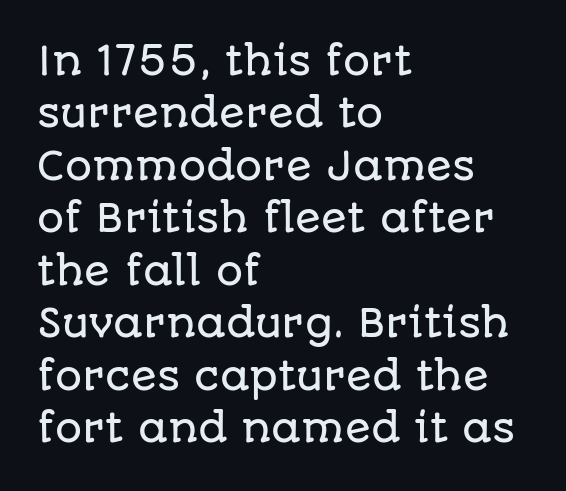
{"serif": "no", "italic": "no", "width": "normal", "stroke_contrast": "low", "x_height": "large", "monospaced": "no", "underline": "no", "align": "left", "line_spacing": "normal", "line_spacing_ratio": 1.38, "letter_spacing": "normal", "letter_spacing_em": 0.0, "glyph_px": 38}
